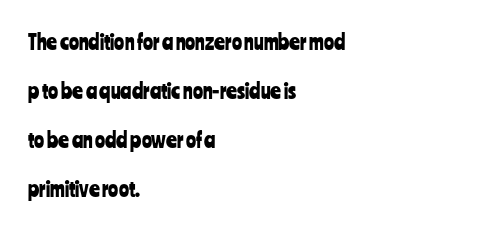
Q: Is the text italic (slanted)? A: No, it is upright.
Q: Is the text underlined? A: No.
Q: How is the paragraph aligned? A: Left-aligned.
Q: Is the spacing between letters normal or unusually wide? A: Normal.
Q: Is the spacing between lines tight, normal or loose? A: Loose.
